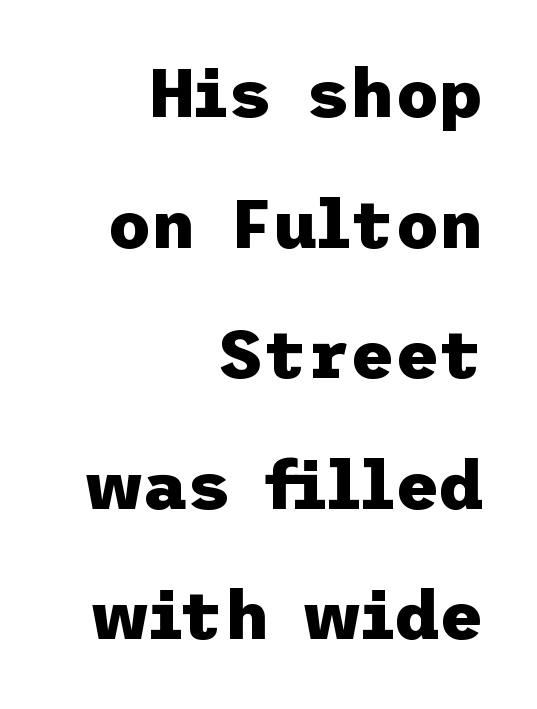
{"serif": "no", "italic": "no", "bold": "yes", "weight": "heavy", "width": "normal", "stroke_contrast": "low", "x_height": "medium", "underline": "no", "align": "right", "line_spacing": "loose", "line_spacing_ratio": 1.92, "letter_spacing": "normal", "letter_spacing_em": 0.0, "glyph_px": 68}
